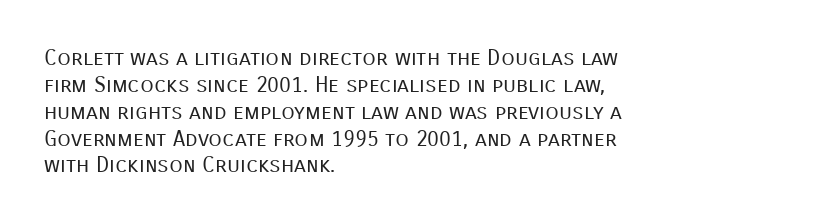
Q: Is the text bold? A: No.
Q: Is the text italic (slanted)? A: No, it is upright.
Q: Is the text underlined? A: No.
Q: How is the paragraph aligned? A: Left-aligned.
Q: Is the spacing between letters normal or unusually wide? A: Normal.
